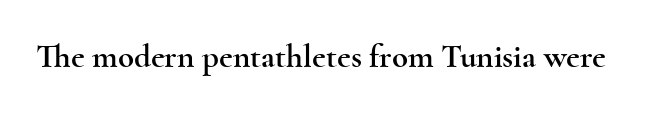
Q: Is the text italic (slanted)? A: No, it is upright.
Q: Is the typeface a serif or a sans-serif typeface? A: Serif.
Q: Is the text underlined? A: No.
Q: Is the spacing between letters normal or unusually wide? A: Normal.
Q: Width (condensed, normal, or wide)? A: Wide.
Q: x-height? A: Small.
Q: Monospaced? A: No.
